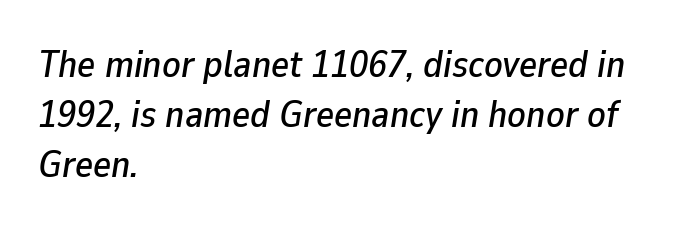
Observe the lean: these are italic letterforms. The rag falls on the right side of this text block. The tracking reads as untouched default to a designer's eye. The rendering uses natural spacing where letterforms have individual widths. Type without underlining. What's the leading like? Ordinary, nothing unusual.
